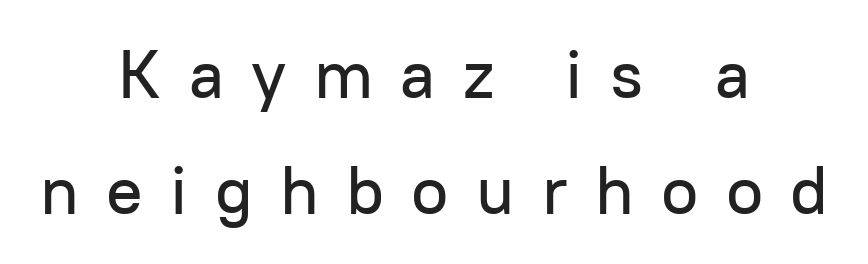
The image shows 68 px sans-serif type, upright; set centered, line spacing 1.71x, unusually wide letter spacing (+0.4 em), not underlined; low stroke contrast and a medium x-height.
